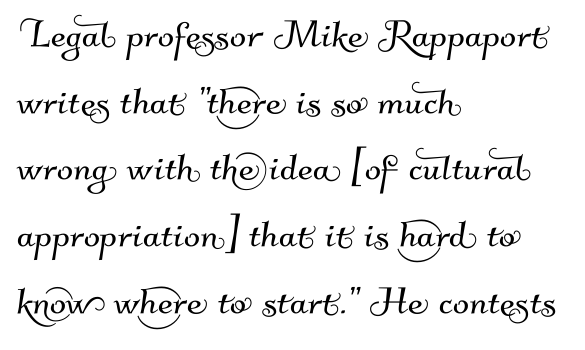
The image shows 48 px sans-serif type; set left-aligned, normal line spacing (1.39x), normal letter spacing, not underlined; medium stroke contrast and a small x-height.
